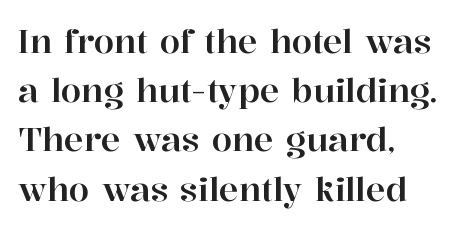
{"serif": "yes", "italic": "no", "width": "normal", "stroke_contrast": "high", "x_height": "medium", "monospaced": "no", "underline": "no", "align": "left", "line_spacing": "normal", "line_spacing_ratio": 1.49, "letter_spacing": "normal", "letter_spacing_em": 0.0, "glyph_px": 33}
